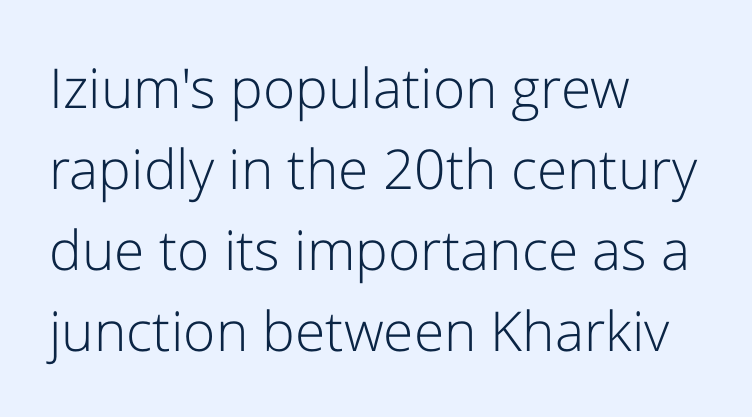
The image shows 55 px light sans-serif type, upright; set left-aligned, normal line spacing (1.47x), normal letter spacing, not underlined; low stroke contrast and a medium x-height.
